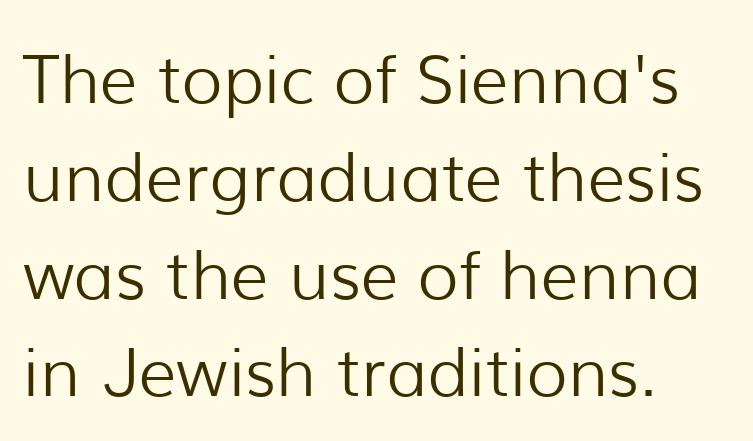
Line spacing here is normal. Spacing verdict: proportional, widths tailored to each character. Caption: face not bold, strokes unweighted. When letters stand straight like this, we call the style roman or upright. No extra tracking has been applied to these lines.
